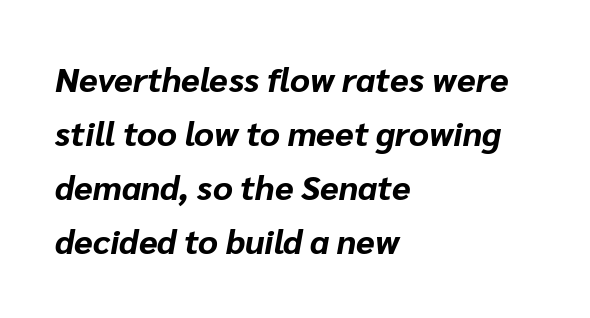
Q: Is the text bold? A: Yes.
Q: Is the text italic (slanted)? A: Yes, it leans right by about 10 degrees.
Q: Is the text underlined? A: No.
Q: How is the paragraph aligned? A: Left-aligned.
Q: Is the spacing between letters normal or unusually wide? A: Normal.
Q: Is the spacing between lines tight, normal or loose? A: Normal.
Q: Width (condensed, normal, or wide)? A: Normal.
Q: Stroke contrast? A: Low.
Q: x-height? A: Medium.
Q: Monospaced? A: No.
